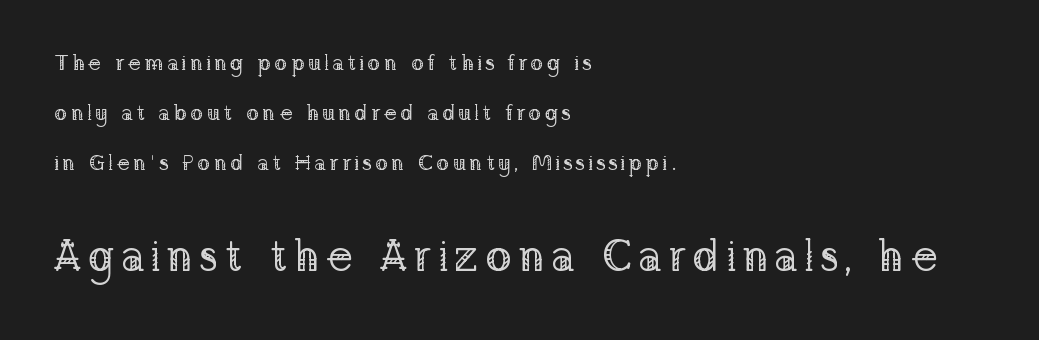
The image shows 44 px regular-weight serif type, upright; set left-aligned, loose line spacing (2.27x), not underlined; the second (bottom) block is 2.0x larger; low stroke contrast and a medium x-height.
